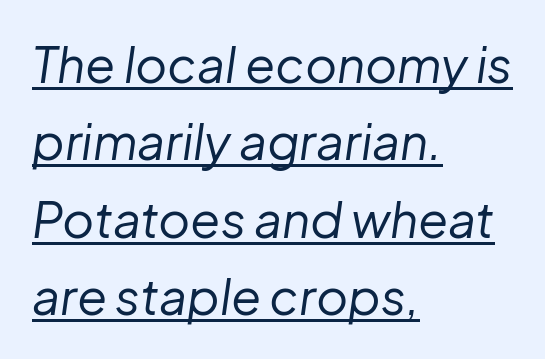
{"italic": "yes", "lean": "right", "slant_degrees": 8, "bold": "no", "weight": "regular", "width": "normal", "stroke_contrast": "low", "x_height": "medium", "monospaced": "no", "underline": "yes", "align": "left", "line_spacing": "normal", "line_spacing_ratio": 1.58, "letter_spacing": "normal", "letter_spacing_em": 0.0, "glyph_px": 49}
